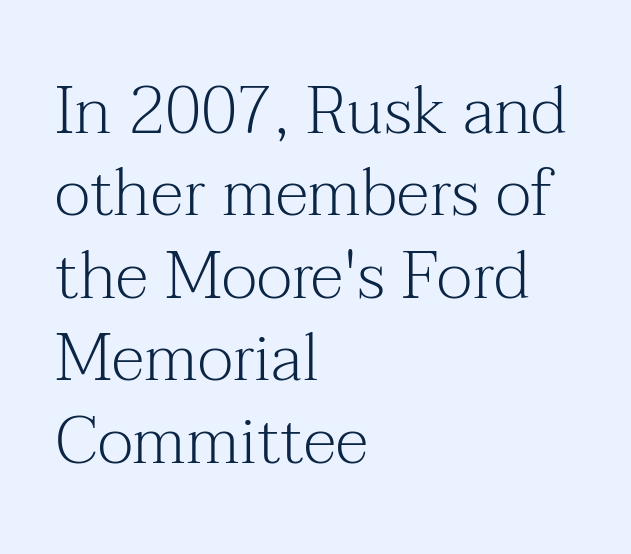
Q: Is the text bold? A: No.
Q: Is the text italic (slanted)? A: No, it is upright.
Q: Is the typeface a serif or a sans-serif typeface? A: Serif.
Q: Is the text underlined? A: No.
Q: How is the paragraph aligned? A: Left-aligned.
Q: Is the spacing between letters normal or unusually wide? A: Normal.
Q: Is the spacing between lines tight, normal or loose? A: Normal.
Q: Width (condensed, normal, or wide)? A: Normal.
Q: Stroke contrast? A: Medium.
Q: x-height? A: Medium.
Q: Monospaced? A: No.
